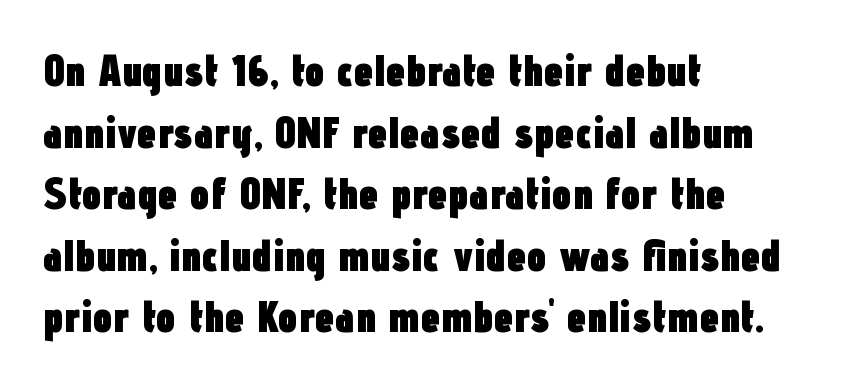
Q: Is the text bold? A: Yes.
Q: Is the text italic (slanted)? A: No, it is upright.
Q: Is the typeface a serif or a sans-serif typeface? A: Sans-serif.
Q: Is the text underlined? A: No.
Q: How is the paragraph aligned? A: Left-aligned.
Q: Is the spacing between letters normal or unusually wide? A: Normal.
Q: Is the spacing between lines tight, normal or loose? A: Normal.
Q: Width (condensed, normal, or wide)? A: Condensed.
Q: Stroke contrast? A: Low.
Q: x-height? A: Medium.
Q: Monospaced? A: No.
